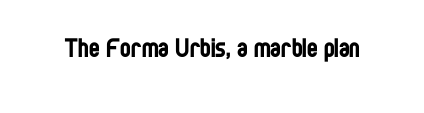
The image shows 32 px regular-weight, condensed sans-serif type, upright; set normal letter spacing, not underlined; low stroke contrast and a large x-height.
